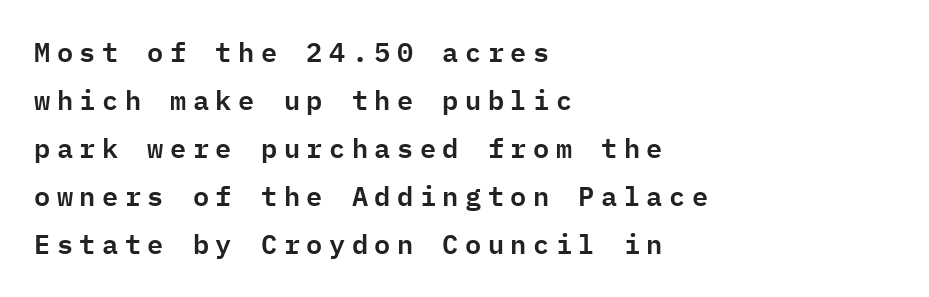
Q: Is the text italic (slanted)? A: No, it is upright.
Q: Is the text underlined? A: No.
Q: How is the paragraph aligned? A: Left-aligned.
Q: Is the spacing between letters normal or unusually wide? A: Unusually wide.
